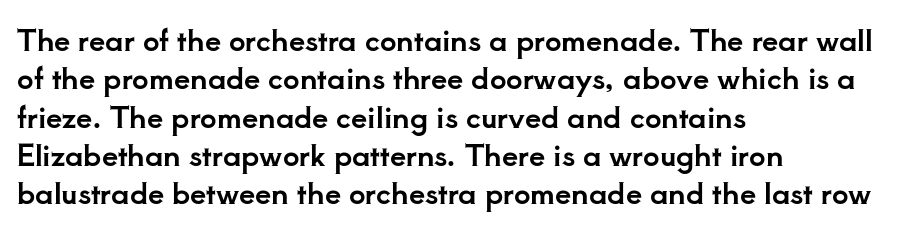
{"serif": "yes", "italic": "no", "width": "normal", "stroke_contrast": "low", "x_height": "small", "monospaced": "no", "underline": "no", "align": "left", "line_spacing": "normal", "line_spacing_ratio": 1.32, "letter_spacing": "normal", "letter_spacing_em": 0.0, "glyph_px": 29}
